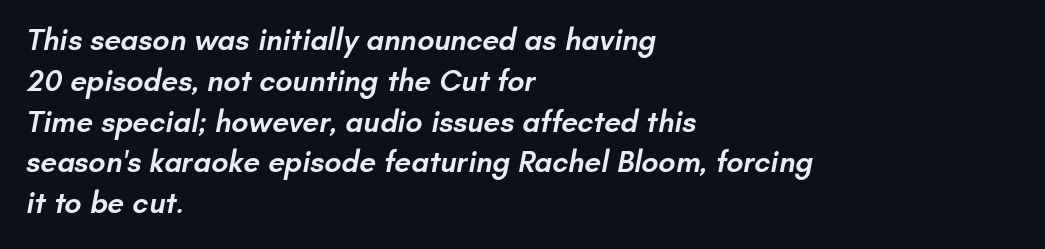
Q: Is the text bold? A: Semi-bold.
Q: Is the typeface a serif or a sans-serif typeface? A: Sans-serif.
Q: Is the text underlined? A: No.
Q: How is the paragraph aligned? A: Left-aligned.
Q: Is the spacing between letters normal or unusually wide? A: Normal.
Q: Is the spacing between lines tight, normal or loose? A: Normal.
Q: Width (condensed, normal, or wide)? A: Normal.
Q: Stroke contrast? A: Low.
Q: x-height? A: Small.
Q: Monospaced? A: No.
